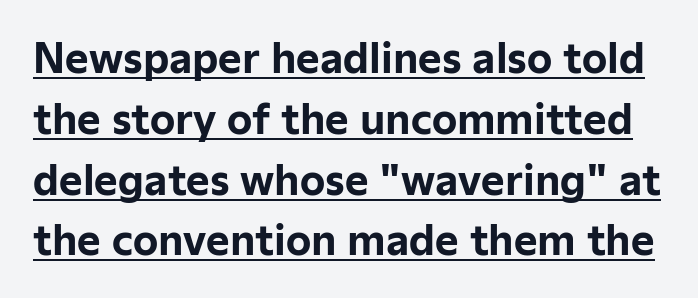
{"serif": "no", "italic": "no", "bold": "yes", "weight": "bold", "width": "normal", "stroke_contrast": "low", "x_height": "medium", "monospaced": "no", "underline": "yes", "line_spacing": "normal", "line_spacing_ratio": 1.52, "letter_spacing": "normal", "letter_spacing_em": 0.0, "glyph_px": 40}
